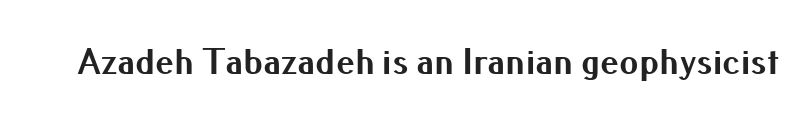
The image shows 38 px bold sans-serif type, upright; set normal letter spacing, not underlined; medium stroke contrast and a small x-height.
